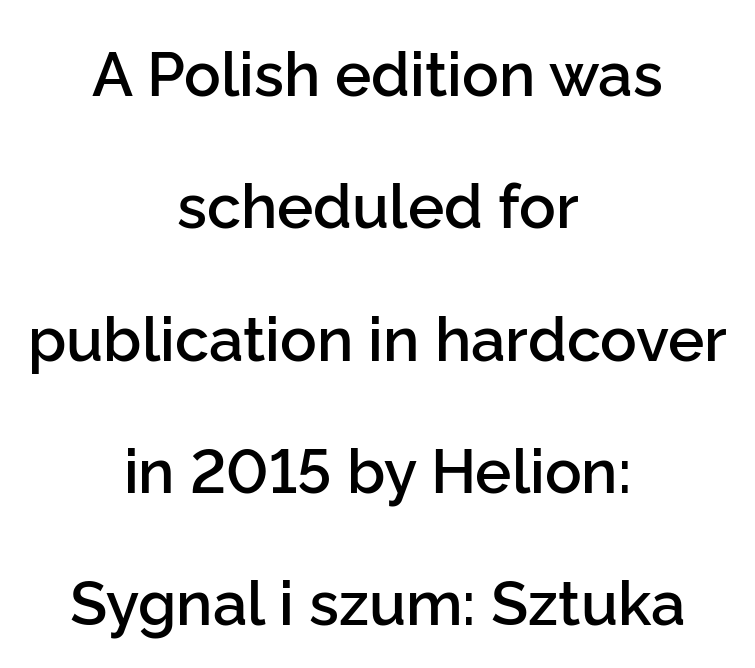
{"serif": "no", "italic": "no", "bold": "semi", "weight": "semibold", "width": "normal", "stroke_contrast": "low", "x_height": "medium", "monospaced": "no", "underline": "no", "align": "center", "line_spacing": "loose", "line_spacing_ratio": 2.17, "letter_spacing": "normal", "letter_spacing_em": 0.0, "glyph_px": 61}
